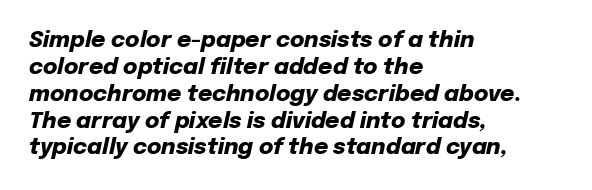
Q: Is the text bold? A: Yes.
Q: Is the text italic (slanted)? A: Yes, it leans right by about 12 degrees.
Q: Is the text underlined? A: No.
Q: How is the paragraph aligned? A: Left-aligned.
Q: Is the spacing between letters normal or unusually wide? A: Normal.
